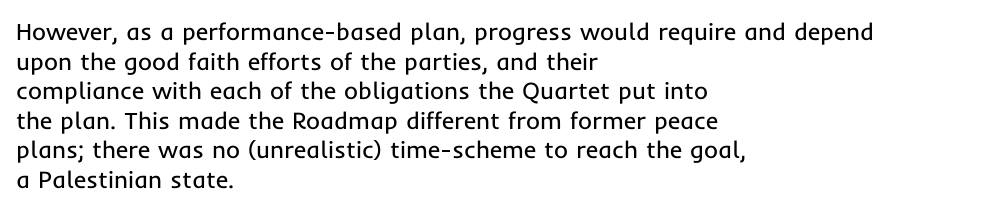
{"italic": "no", "bold": "no", "underline": "no", "align": "left", "line_spacing_ratio": 1.23, "letter_spacing": "normal", "letter_spacing_em": 0.0, "glyph_px": 24}
